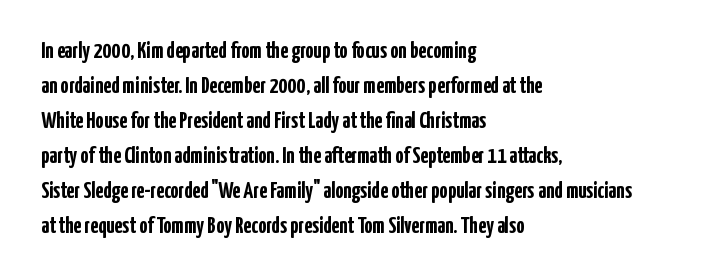
Q: Is the text bold? A: Yes.
Q: Is the text italic (slanted)? A: No, it is upright.
Q: Is the text underlined? A: No.
Q: How is the paragraph aligned? A: Left-aligned.
Q: Is the spacing between letters normal or unusually wide? A: Normal.
Q: Is the spacing between lines tight, normal or loose? A: Normal.
